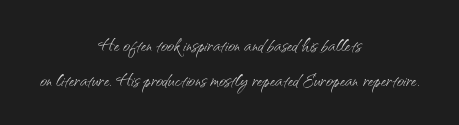
{"bold": "no", "underline": "no", "align": "center", "line_spacing": "normal", "line_spacing_ratio": 1.44, "letter_spacing": "normal", "letter_spacing_em": 0.0, "glyph_px": 24}
